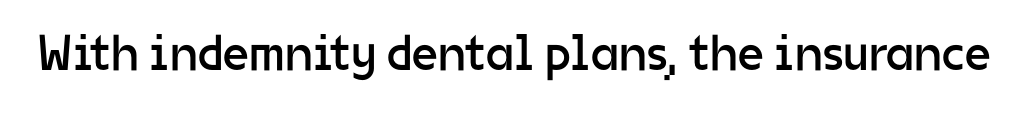
Compared with a typical body face, this is equally light or lighter still. Is the letter spacing exaggerated? No — it looks like the ordinary default. The font family rendered here belongs to the sans-serif group. Just letters on the line, the space beneath them empty. Vertical strokes here are truly vertical. You could not count columns in this text — the font is proportionally spaced.
